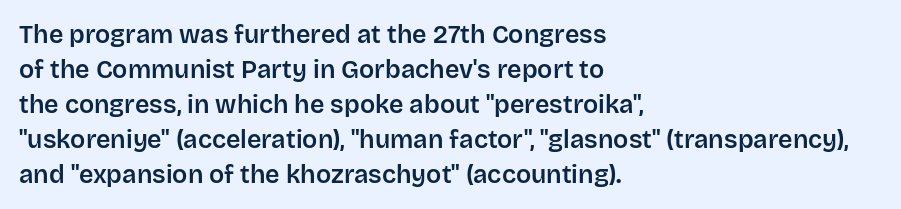
Q: Is the text italic (slanted)? A: No, it is upright.
Q: Is the text underlined? A: No.
Q: How is the paragraph aligned? A: Left-aligned.
Q: Is the spacing between letters normal or unusually wide? A: Normal.
Q: Is the spacing between lines tight, normal or loose? A: Normal.
